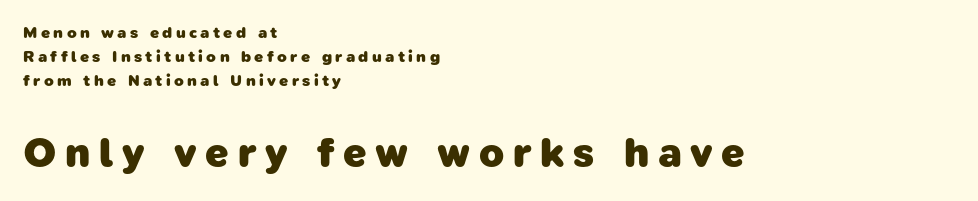
Q: Is the text bold? A: Yes.
Q: Is the typeface a serif or a sans-serif typeface? A: Sans-serif.
Q: Is the text underlined? A: No.
Q: How is the paragraph aligned? A: Left-aligned.
Q: Is the spacing between letters normal or unusually wide? A: Unusually wide.
Q: Is the spacing between lines tight, normal or loose? A: Normal.
Q: Which block of text is set in a larger size, the first (top) or the second (bottom)? A: The second (bottom) one.
Q: Width (condensed, normal, or wide)? A: Normal.
Q: Stroke contrast? A: Low.
Q: x-height? A: Medium.
Q: Monospaced? A: No.
